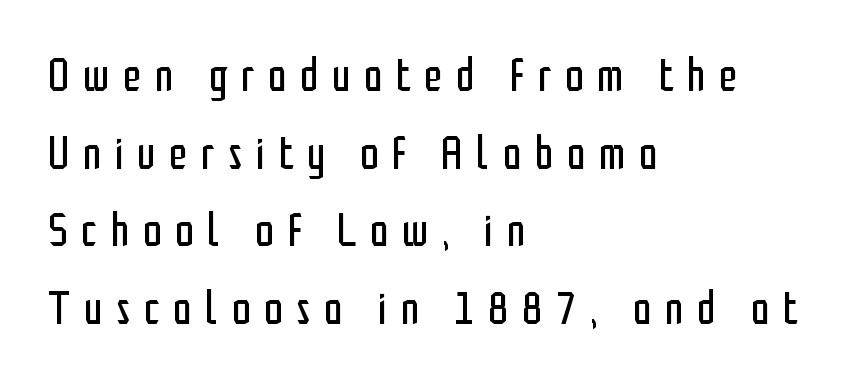
Q: Is the text bold? A: No.
Q: Is the text italic (slanted)? A: No, it is upright.
Q: Is the typeface a serif or a sans-serif typeface? A: Sans-serif.
Q: Is the text underlined? A: No.
Q: How is the paragraph aligned? A: Left-aligned.
Q: Is the spacing between letters normal or unusually wide? A: Unusually wide.
Q: Is the spacing between lines tight, normal or loose? A: Normal.
Q: Width (condensed, normal, or wide)? A: Condensed.
Q: Stroke contrast? A: Low.
Q: x-height? A: Medium.
Q: Monospaced? A: No.
